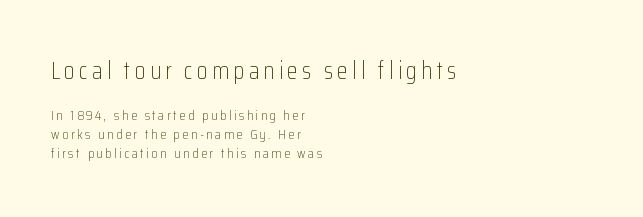
Q: Is the text bold? A: No.
Q: Is the text italic (slanted)? A: No, it is upright.
Q: Is the text underlined? A: No.
Q: How is the paragraph aligned? A: Left-aligned.
Q: Is the spacing between lines tight, normal or loose? A: Normal.
Q: Which block of text is set in a larger size, the first (top) or the second (bottom)? A: The first (top) one.
